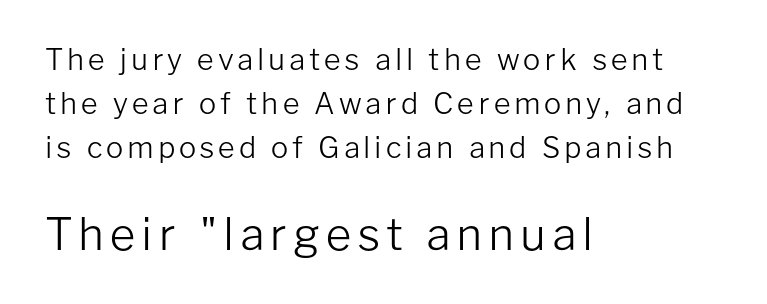
No italicization has been applied; the sample stays upright. These lines are rendered in a variable-pitch font. Visually the block forms a straight wall on the left and a jagged coastline on the right. The glyphs in this specimen are sans serif. Bold? No — there's no thickening of the strokes. You get the small type first, then a jump to larger type.
